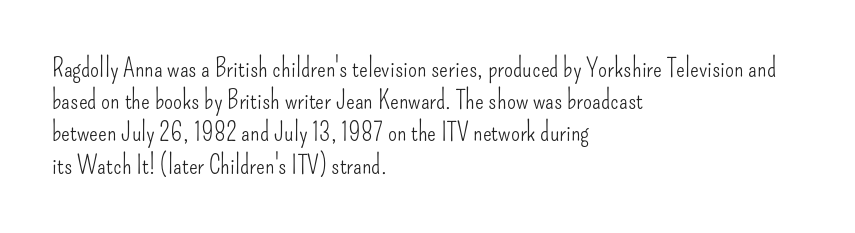
Q: Is the text bold? A: No.
Q: Is the text italic (slanted)? A: No, it is upright.
Q: Is the text underlined? A: No.
Q: How is the paragraph aligned? A: Left-aligned.
Q: Is the spacing between letters normal or unusually wide? A: Normal.
